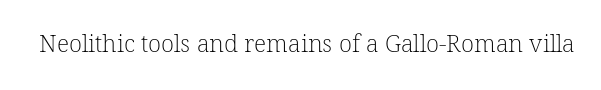
The image shows 24 px text type; set normal letter spacing, not underlined.
